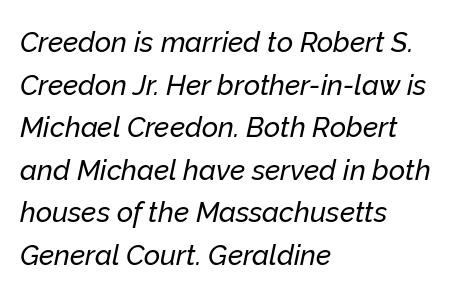
Q: Is the text italic (slanted)? A: Yes, it leans right by about 12 degrees.
Q: Is the text underlined? A: No.
Q: How is the paragraph aligned? A: Left-aligned.
Q: Is the spacing between letters normal or unusually wide? A: Normal.
Q: Is the spacing between lines tight, normal or loose? A: Normal.
Q: Width (condensed, normal, or wide)? A: Normal.
Q: Stroke contrast? A: Low.
Q: x-height? A: Medium.
Q: Monospaced? A: No.
